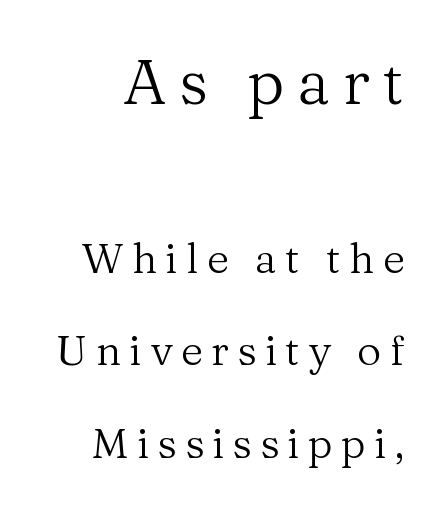
Q: Is the text bold? A: No.
Q: Is the text italic (slanted)? A: No, it is upright.
Q: Is the typeface a serif or a sans-serif typeface? A: Serif.
Q: Is the text underlined? A: No.
Q: Is the spacing between letters normal or unusually wide? A: Unusually wide.
Q: Is the spacing between lines tight, normal or loose? A: Loose.
Q: Which block of text is set in a larger size, the first (top) or the second (bottom)? A: The first (top) one.
Q: Width (condensed, normal, or wide)? A: Normal.
Q: Stroke contrast? A: Medium.
Q: x-height? A: Medium.
Q: Monospaced? A: No.
